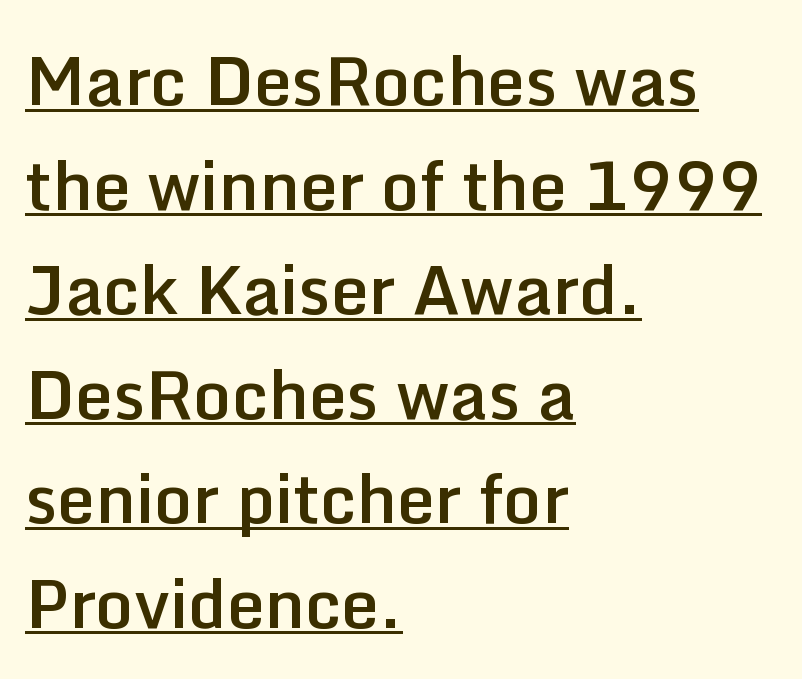
The leading is moderate, giving the passage an even texture. Note the varied advance widths — an 'i' is clearly narrower than an 'm'. Tracking here is standard; glyphs follow each other at the usual distance. The lettering is marked with a stroke running underneath it. Caption: semibold face, moderately heavy strokes. Are there feet on the stems? There aren't — it's a sans.
